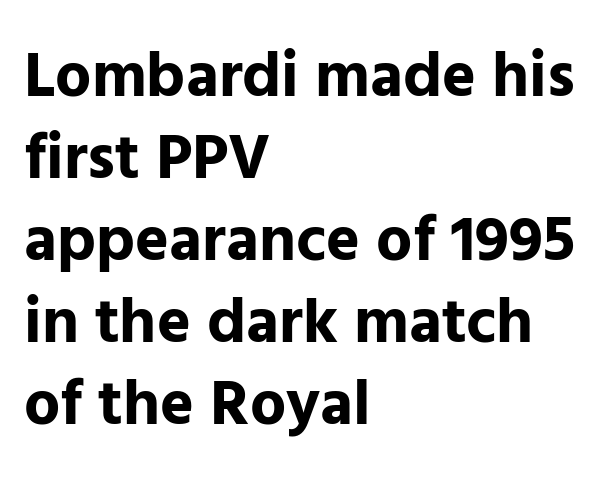
The image shows 64 px bold sans-serif type, upright; set left-aligned, normal line spacing (1.28x), normal letter spacing, not underlined; low stroke contrast and a medium x-height.
